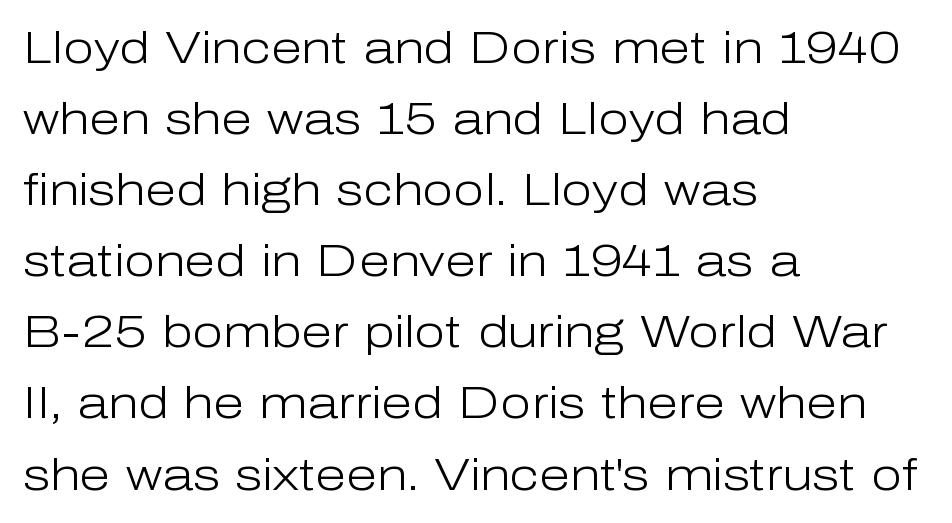
Q: Is the text bold? A: No.
Q: Is the text italic (slanted)? A: No, it is upright.
Q: Is the typeface a serif or a sans-serif typeface? A: Sans-serif.
Q: Is the text underlined? A: No.
Q: How is the paragraph aligned? A: Left-aligned.
Q: Is the spacing between letters normal or unusually wide? A: Normal.
Q: Is the spacing between lines tight, normal or loose? A: Normal.
Q: Width (condensed, normal, or wide)? A: Normal.
Q: Stroke contrast? A: Low.
Q: x-height? A: Medium.
Q: Monospaced? A: No.
